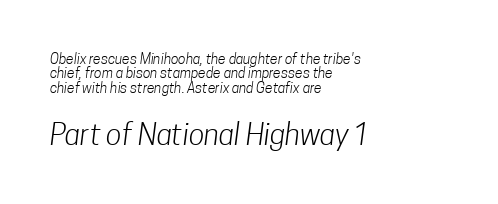
Q: Is the text bold? A: No.
Q: Is the typeface a serif or a sans-serif typeface? A: Sans-serif.
Q: Is the text underlined? A: No.
Q: How is the paragraph aligned? A: Left-aligned.
Q: Is the spacing between letters normal or unusually wide? A: Normal.
Q: Is the spacing between lines tight, normal or loose? A: Tight.
Q: Which block of text is set in a larger size, the first (top) or the second (bottom)? A: The second (bottom) one.
Q: Width (condensed, normal, or wide)? A: Condensed.
Q: Stroke contrast? A: Low.
Q: x-height? A: Medium.
Q: Monospaced? A: No.
